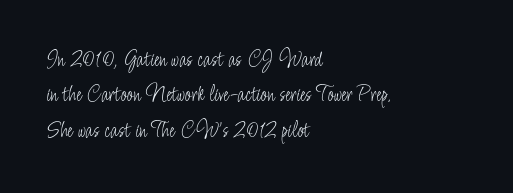
The image shows 23 px text type; set left-aligned, normal line spacing (1.54x), normal letter spacing, not underlined.
